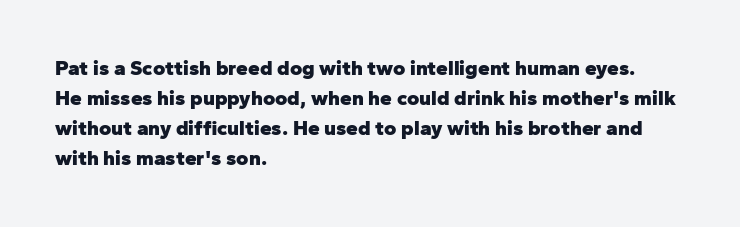
The image shows 21 px bold type, upright; set left-aligned, normal line spacing (1.43x), normal letter spacing, not underlined.
